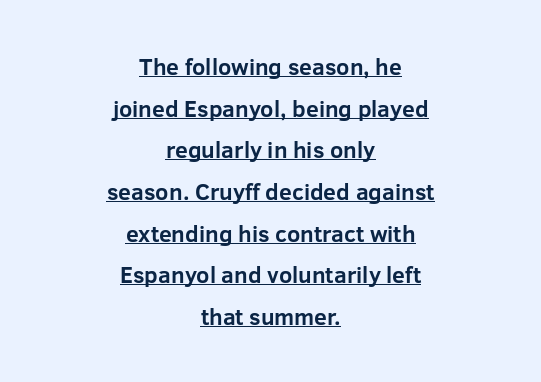
The image shows 23 px bold type, upright; set centered, line spacing 1.81x, normal letter spacing, underlined.
